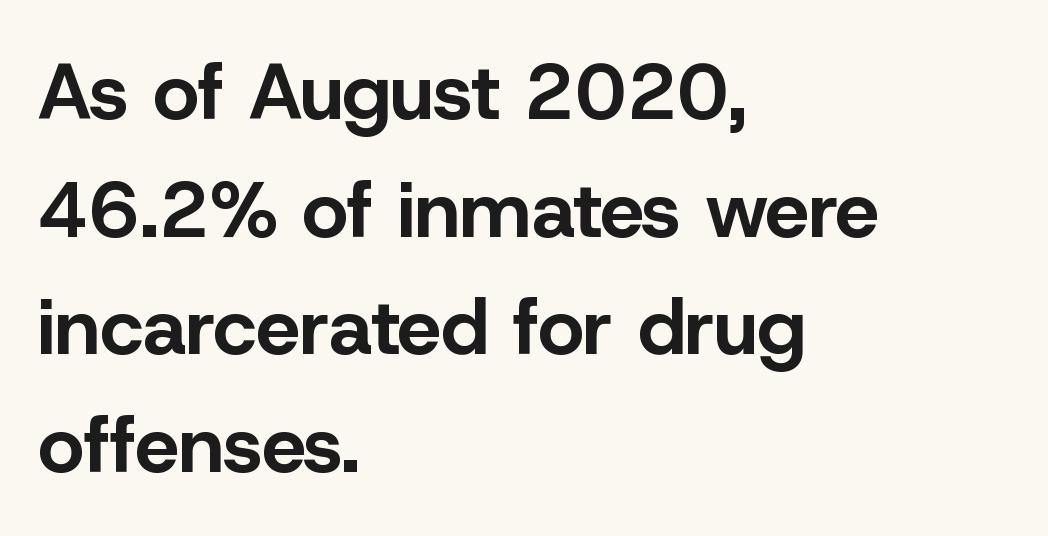
{"serif": "no", "italic": "no", "bold": "yes", "weight": "bold", "width": "normal", "stroke_contrast": "low", "x_height": "medium", "monospaced": "no", "underline": "no", "align": "left", "line_spacing": "normal", "line_spacing_ratio": 1.49, "letter_spacing": "normal", "letter_spacing_em": 0.0, "glyph_px": 79}
